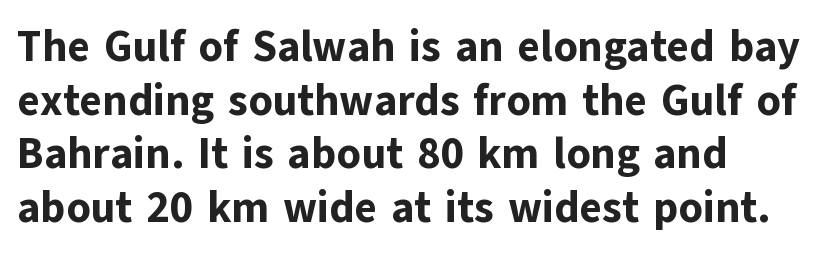
Reading down the column, the eye jumps a familiar distance to each next line. You could call the tracking neutral — neither tight nor loose. Is the block centered? No — it sits flush against the left margin. You can tell from the bare stems that sans-serif type was used. A full-strength bold gives these letters their thick strokes. The rendering uses natural spacing where letterforms have individual widths.
